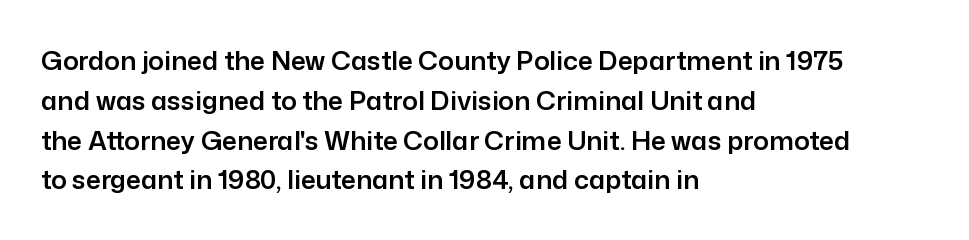
How would I describe the line gaps? Plain and ordinary. Does extra space separate the letters? No, they use regular spacing. These lines stack with their left ends in a neat column. Underlining? Definitely not there. Quick note: not italic, upright.
